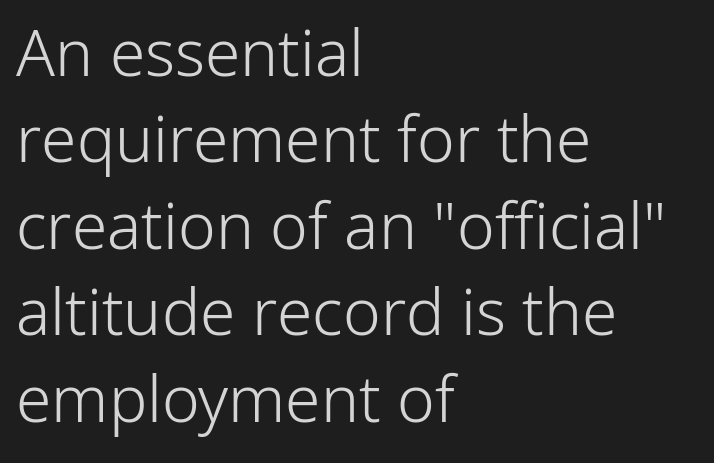
{"serif": "no", "italic": "no", "bold": "no", "weight": "light", "width": "normal", "stroke_contrast": "low", "x_height": "medium", "monospaced": "no", "underline": "no", "align": "left", "line_spacing": "normal", "line_spacing_ratio": 1.35, "letter_spacing": "normal", "letter_spacing_em": 0.0, "glyph_px": 64}
